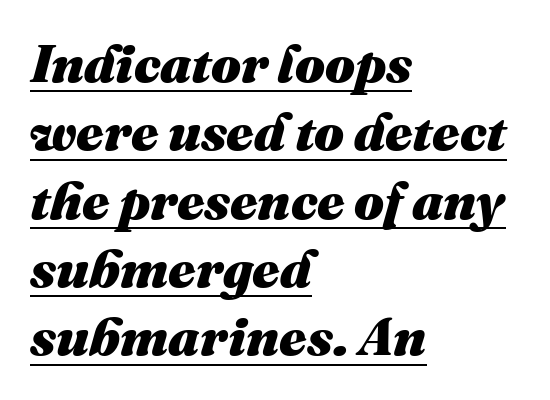
Q: Is the text bold? A: Yes.
Q: Is the text italic (slanted)? A: Yes, it leans right by about 16 degrees.
Q: Is the text underlined? A: Yes.
Q: How is the paragraph aligned? A: Left-aligned.
Q: Is the spacing between letters normal or unusually wide? A: Normal.
Q: Is the spacing between lines tight, normal or loose? A: Normal.
Q: Width (condensed, normal, or wide)? A: Normal.
Q: Stroke contrast? A: Medium.
Q: x-height? A: Medium.
Q: Monospaced? A: No.
